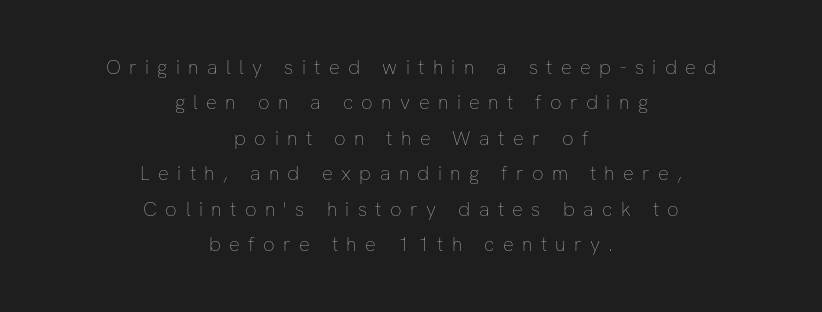
Underlining? Definitely not there. Summary of weight: not heavy and not bold. Someone cranked the tracking dial way up on this one. The passage is arranged like a title page — every line centered.
